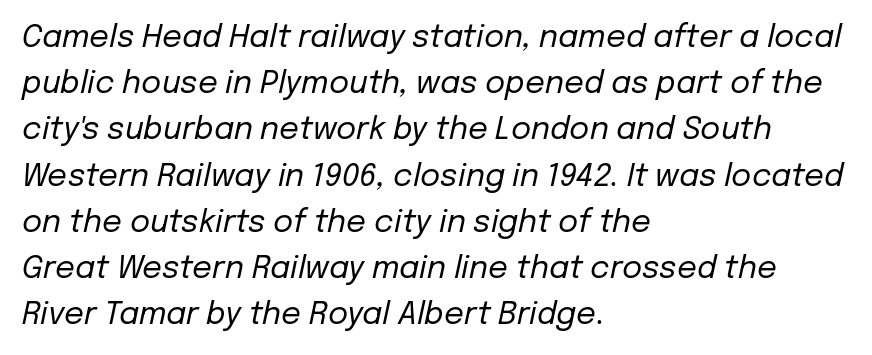
A typesetter would call this proportional, since set widths differ per character. Compared with a centered layout, this one pins lines to the left instead. The horizontal fit of the characters is conventional and even. Is the type slanted? Yes — the strokes lean at a clear angle.
